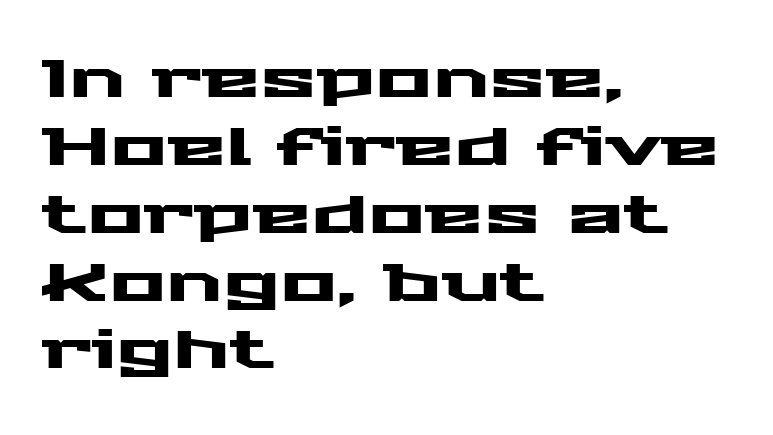
Q: Is the text italic (slanted)? A: No, it is upright.
Q: Is the typeface a serif or a sans-serif typeface? A: Sans-serif.
Q: Is the text underlined? A: No.
Q: How is the paragraph aligned? A: Left-aligned.
Q: Is the spacing between letters normal or unusually wide? A: Normal.
Q: Is the spacing between lines tight, normal or loose? A: Normal.
Q: Width (condensed, normal, or wide)? A: Wide.
Q: Stroke contrast? A: Medium.
Q: x-height? A: Medium.
Q: Monospaced? A: No.
